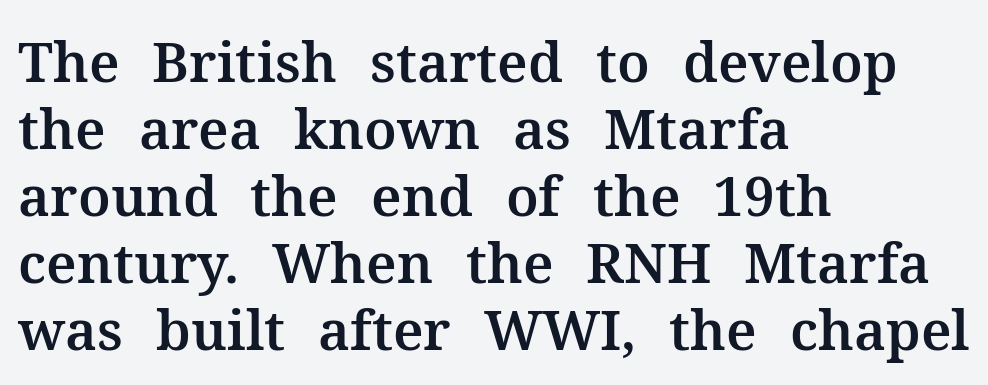
The image shows 55 px serif type, upright; set left-aligned, line spacing 1.22x, normal letter spacing, not underlined; medium stroke contrast and a medium x-height.
